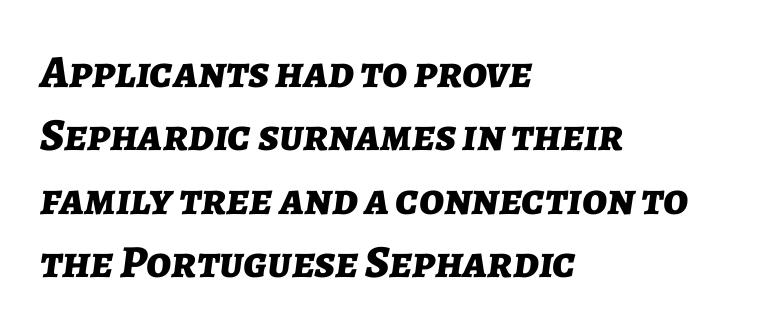
Strokes here are thick enough to call this a true bold. Reading down the block, your eye returns to a fixed left position each line. These lines were composed using italics. The rows are spaced the way most documents space them. Short note: letters normally spaced. Plain, unruled lines of type.
